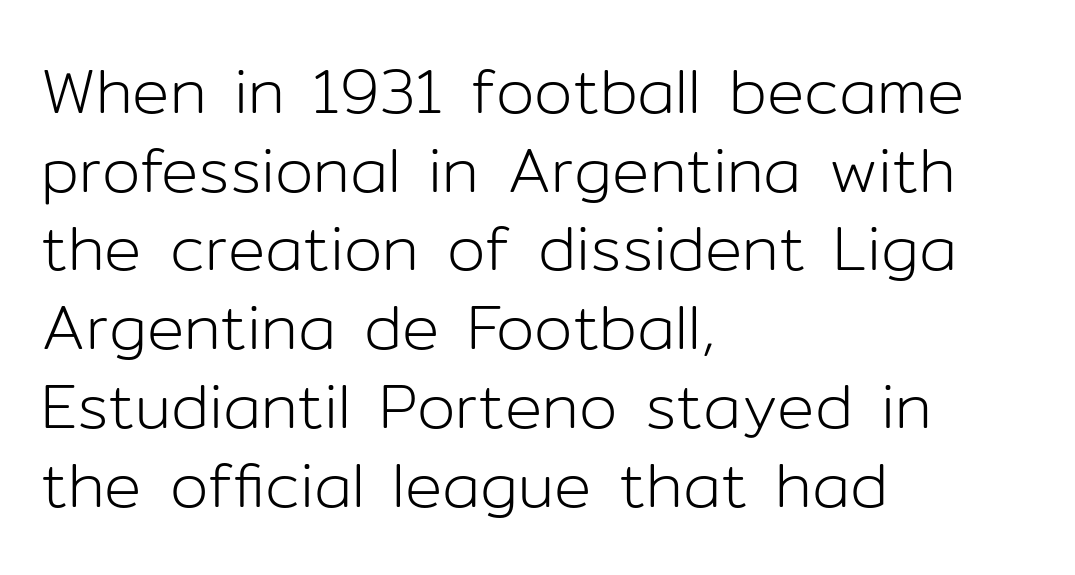
Q: Is the text bold? A: No.
Q: Is the text italic (slanted)? A: No, it is upright.
Q: Is the typeface a serif or a sans-serif typeface? A: Sans-serif.
Q: Is the text underlined? A: No.
Q: How is the paragraph aligned? A: Left-aligned.
Q: Is the spacing between letters normal or unusually wide? A: Normal.
Q: Is the spacing between lines tight, normal or loose? A: Normal.
Q: Width (condensed, normal, or wide)? A: Normal.
Q: Stroke contrast? A: Low.
Q: x-height? A: Medium.
Q: Monospaced? A: No.
